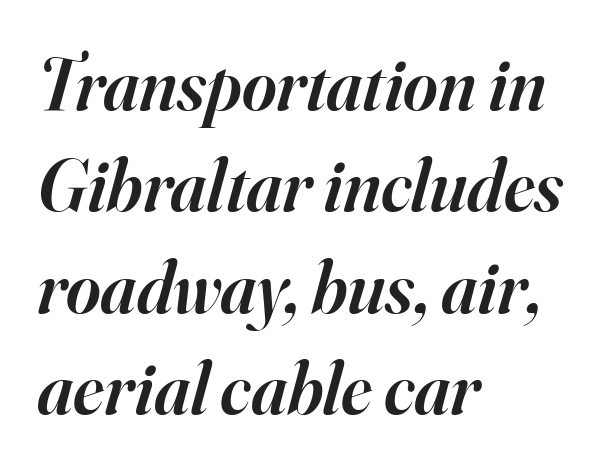
A somewhat darkened texture: the type is semibold rather than bold. Do the characters align in a grid? No, the font is proportional. What's the leading like? Ordinary, nothing unusual. Default kerning and tracking; the words read as compact shapes.
